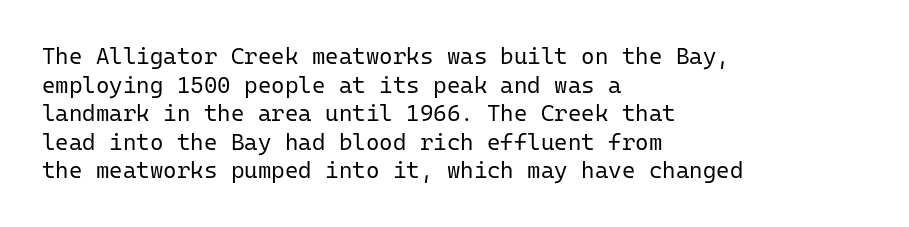
The image shows 23 px text type, upright; set left-aligned, line spacing 1.24x, normal letter spacing, not underlined.
